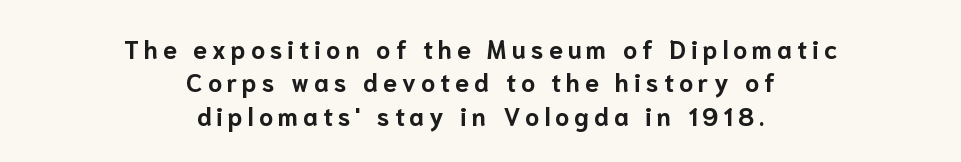
Q: Is the text bold? A: Yes.
Q: Is the text italic (slanted)? A: No, it is upright.
Q: Is the text underlined? A: No.
Q: How is the paragraph aligned? A: Centered.
Q: Is the spacing between letters normal or unusually wide? A: Unusually wide.
Q: Is the spacing between lines tight, normal or loose? A: Normal.
